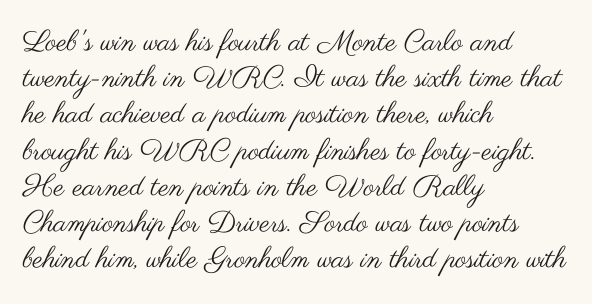
Q: Is the text bold? A: No.
Q: Is the text italic (slanted)? A: Yes.
Q: Is the typeface a serif or a sans-serif typeface? A: Sans-serif.
Q: Is the text underlined? A: No.
Q: How is the paragraph aligned? A: Left-aligned.
Q: Is the spacing between letters normal or unusually wide? A: Normal.
Q: Is the spacing between lines tight, normal or loose? A: Normal.
Q: Width (condensed, normal, or wide)? A: Wide.
Q: Stroke contrast? A: Medium.
Q: x-height? A: Small.
Q: Monospaced? A: No.
